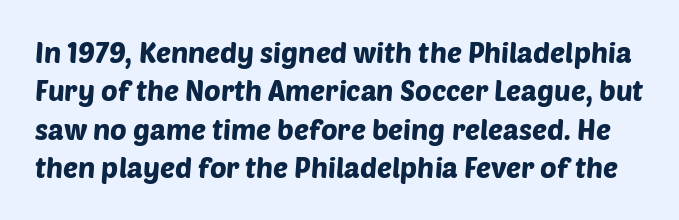
Check the space under the baseline: it is left empty. Is the letter spacing exaggerated? No — it looks like the ordinary default. The designer left line spacing at the default. Character widths vary here, with narrow letters taking less room than wide ones.
